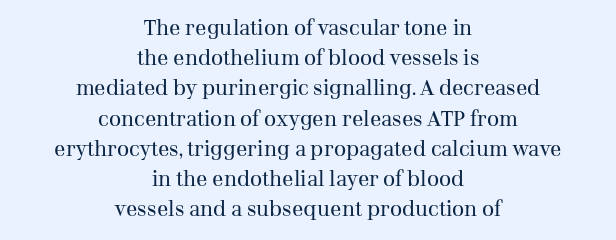
{"italic": "no", "bold": "no", "underline": "no", "align": "center", "line_spacing": "normal", "line_spacing_ratio": 1.44, "letter_spacing": "normal", "letter_spacing_em": 0.0, "glyph_px": 21}
